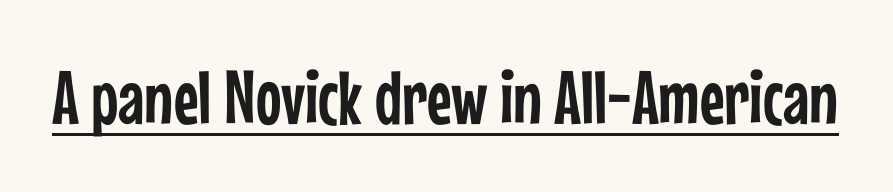
Q: Is the text italic (slanted)? A: No, it is upright.
Q: Is the typeface a serif or a sans-serif typeface? A: Sans-serif.
Q: Is the text underlined? A: Yes.
Q: Is the spacing between letters normal or unusually wide? A: Normal.
Q: Width (condensed, normal, or wide)? A: Condensed.
Q: Stroke contrast? A: Low.
Q: x-height? A: Medium.
Q: Monospaced? A: No.
